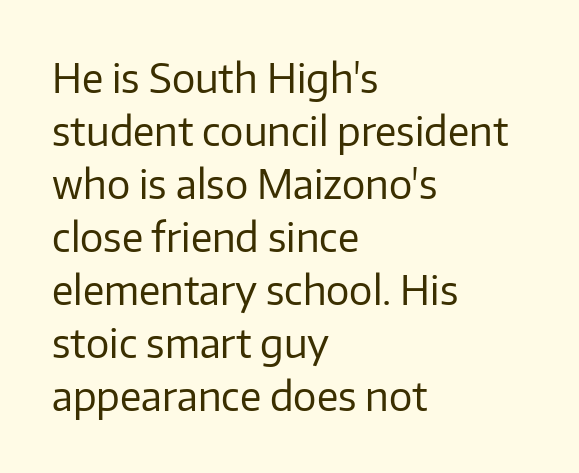
Q: Is the text bold? A: No.
Q: Is the text italic (slanted)? A: No, it is upright.
Q: Is the typeface a serif or a sans-serif typeface? A: Sans-serif.
Q: Is the text underlined? A: No.
Q: How is the paragraph aligned? A: Left-aligned.
Q: Is the spacing between letters normal or unusually wide? A: Normal.
Q: Is the spacing between lines tight, normal or loose? A: Normal.
Q: Width (condensed, normal, or wide)? A: Normal.
Q: Stroke contrast? A: Low.
Q: x-height? A: Medium.
Q: Monospaced? A: No.
